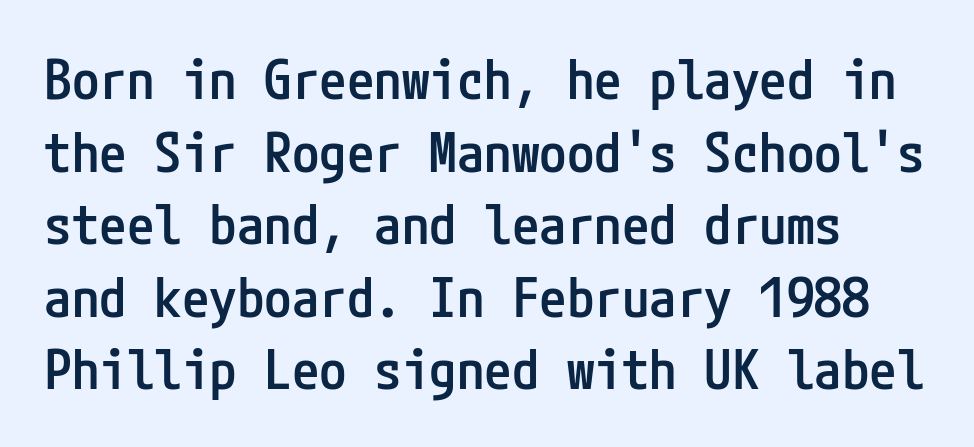
Q: Is the text bold? A: Semi-bold.
Q: Is the text italic (slanted)? A: No, it is upright.
Q: Is the typeface a serif or a sans-serif typeface? A: Sans-serif.
Q: Is the text underlined? A: No.
Q: Is the spacing between letters normal or unusually wide? A: Normal.
Q: Is the spacing between lines tight, normal or loose? A: Normal.
Q: Width (condensed, normal, or wide)? A: Condensed.
Q: Stroke contrast? A: Low.
Q: x-height? A: Medium.
